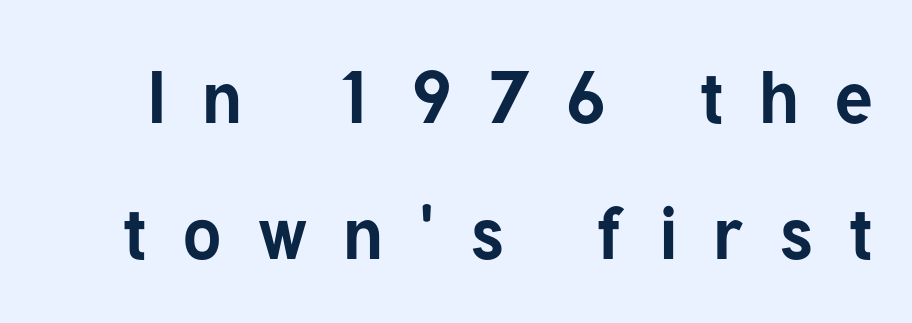
{"serif": "no", "italic": "no", "bold": "yes", "weight": "bold", "width": "normal", "stroke_contrast": "low", "x_height": "medium", "monospaced": "no", "underline": "no", "line_spacing_ratio": 1.86, "letter_spacing": "wide", "letter_spacing_em": 0.48, "glyph_px": 73}
